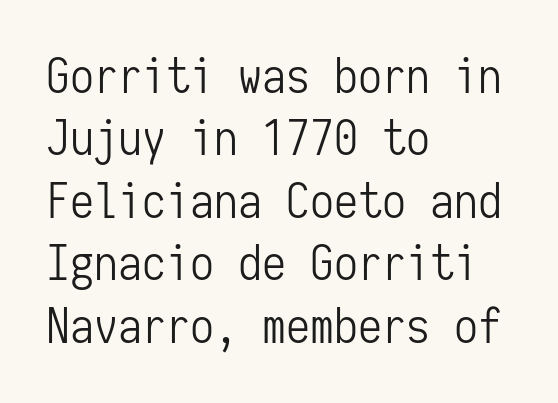
Q: Is the text bold? A: No.
Q: Is the text italic (slanted)? A: No, it is upright.
Q: Is the typeface a serif or a sans-serif typeface? A: Sans-serif.
Q: Is the text underlined? A: No.
Q: How is the paragraph aligned? A: Left-aligned.
Q: Is the spacing between letters normal or unusually wide? A: Normal.
Q: Is the spacing between lines tight, normal or loose? A: Normal.
Q: Width (condensed, normal, or wide)? A: Condensed.
Q: Stroke contrast? A: Low.
Q: x-height? A: Medium.
Q: Monospaced? A: Yes.
